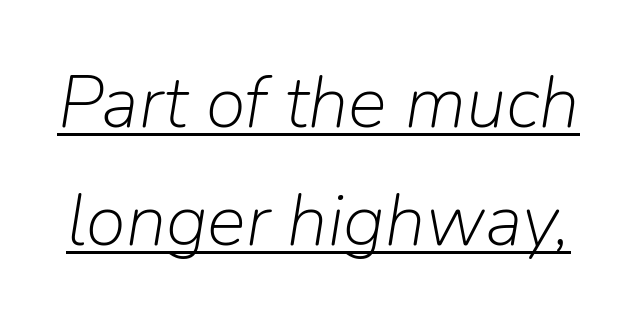
The passage shown stacks its lines at a standard gap. The weight tops out at a normal text grade. Slant detected: the letters are inclined. These lines are rendered in a variable-pitch font.
